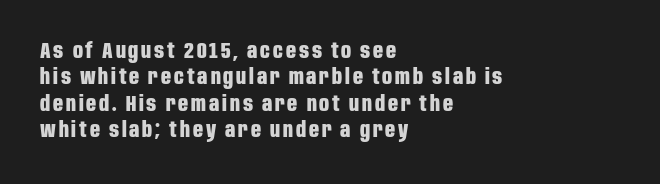
The image shows 22 px bold type, upright; set left-aligned, line spacing 1.2x, not underlined.
